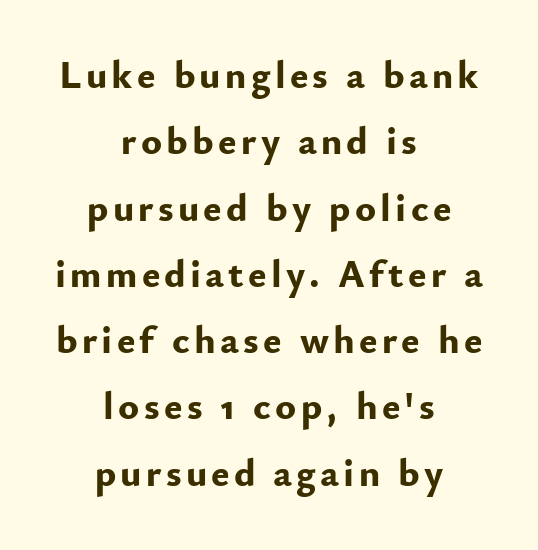
Q: Is the text bold? A: Yes.
Q: Is the text italic (slanted)? A: No, it is upright.
Q: Is the typeface a serif or a sans-serif typeface? A: Sans-serif.
Q: Is the text underlined? A: No.
Q: How is the paragraph aligned? A: Centered.
Q: Is the spacing between lines tight, normal or loose? A: Normal.
Q: Width (condensed, normal, or wide)? A: Normal.
Q: Stroke contrast? A: Low.
Q: x-height? A: Small.
Q: Monospaced? A: No.
